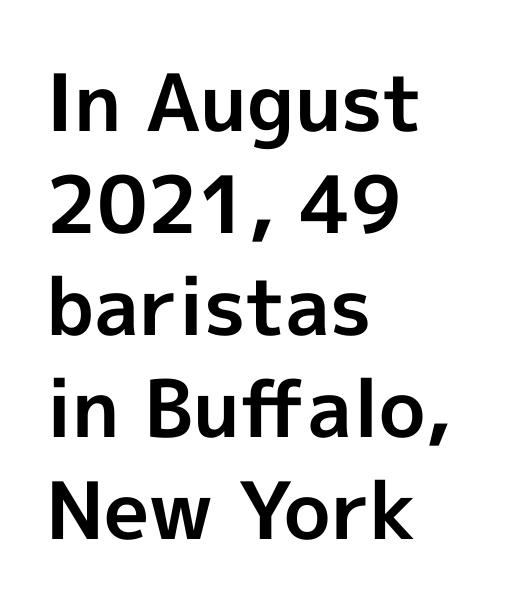
{"serif": "no", "italic": "no", "bold": "yes", "weight": "bold", "width": "normal", "x_height": "medium", "monospaced": "no", "underline": "no", "align": "left", "line_spacing": "normal", "line_spacing_ratio": 1.29, "letter_spacing": "normal", "letter_spacing_em": 0.0, "glyph_px": 79}
